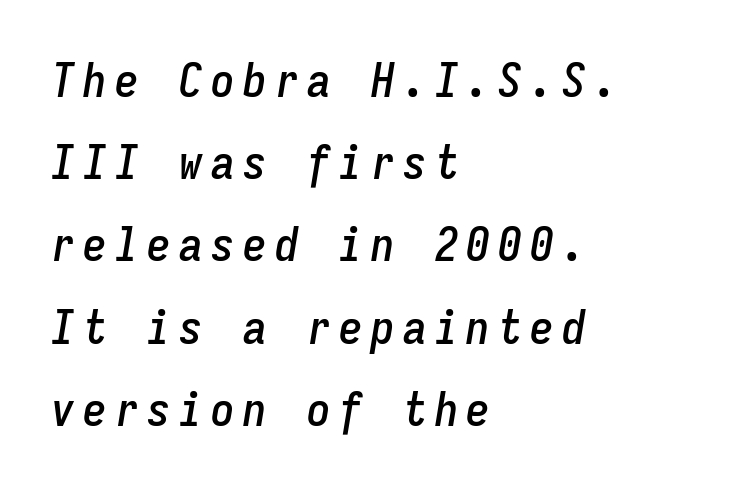
Q: Is the text italic (slanted)? A: Yes, it leans right by about 9 degrees.
Q: Is the text underlined? A: No.
Q: How is the paragraph aligned? A: Left-aligned.
Q: Width (condensed, normal, or wide)? A: Condensed.
Q: Stroke contrast? A: Low.
Q: x-height? A: Medium.
Q: Monospaced? A: Yes.
